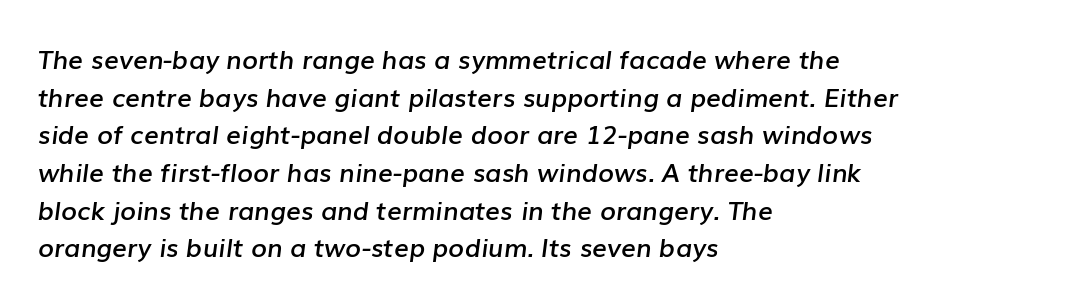
Q: Is the text bold? A: Semi-bold.
Q: Is the text italic (slanted)? A: Yes, it leans right by about 7 degrees.
Q: Is the text underlined? A: No.
Q: How is the paragraph aligned? A: Left-aligned.
Q: Is the spacing between letters normal or unusually wide? A: Normal.
Q: Is the spacing between lines tight, normal or loose? A: Normal.
